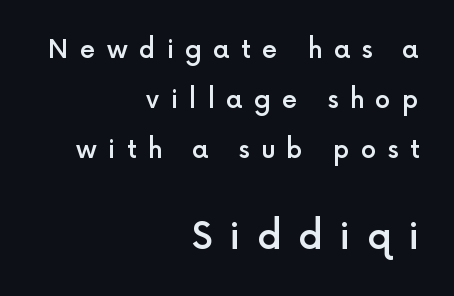
The image shows 37 px semibold sans-serif type, upright; set right-aligned, loose line spacing (2.0x), unusually wide letter spacing (+0.45 em), not underlined; the second (bottom) block is 1.48x larger; a medium x-height.
